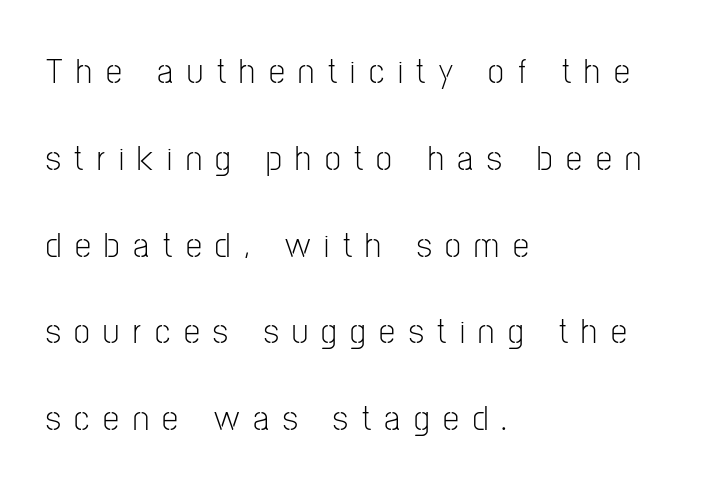
The paragraph shown leans on its left margin. A quiet, ordinary-to-light weight characterises the typeface. You can tell from the bare stems that sans-serif type was used. The leading is generous, giving the passage an open texture. Words float on clear page, feet unadorned.
